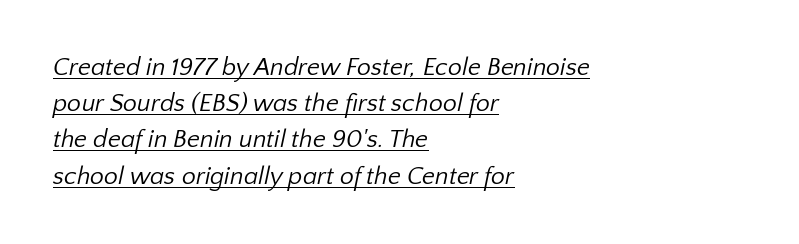
Q: Is the text bold? A: No.
Q: Is the text underlined? A: Yes.
Q: How is the paragraph aligned? A: Left-aligned.
Q: Is the spacing between letters normal or unusually wide? A: Normal.
Q: Is the spacing between lines tight, normal or loose? A: Normal.
